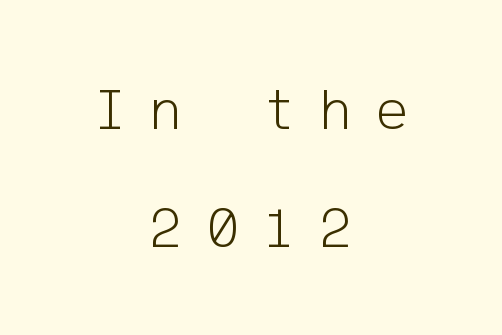
Q: Is the text bold? A: No.
Q: Is the text italic (slanted)? A: No, it is upright.
Q: Is the typeface a serif or a sans-serif typeface? A: Sans-serif.
Q: Is the text underlined? A: No.
Q: How is the paragraph aligned? A: Centered.
Q: Is the spacing between letters normal or unusually wide? A: Unusually wide.
Q: Is the spacing between lines tight, normal or loose? A: Loose.
Q: Width (condensed, normal, or wide)? A: Normal.
Q: Stroke contrast? A: Low.
Q: x-height? A: Medium.
